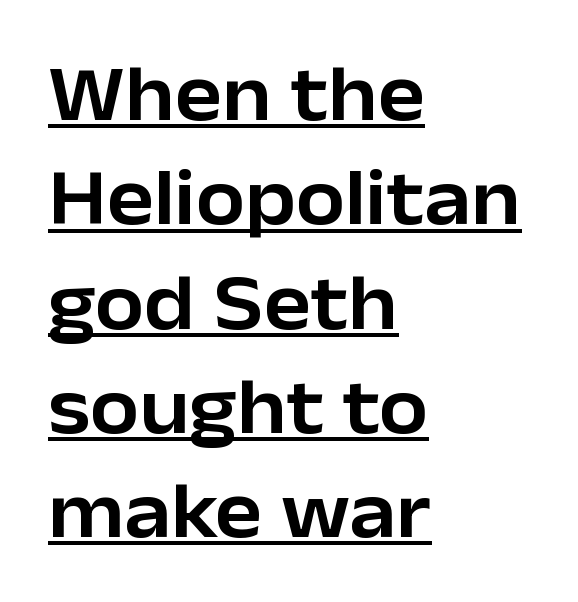
Q: Is the text italic (slanted)? A: No, it is upright.
Q: Is the typeface a serif or a sans-serif typeface? A: Sans-serif.
Q: Is the text underlined? A: Yes.
Q: How is the paragraph aligned? A: Left-aligned.
Q: Is the spacing between letters normal or unusually wide? A: Normal.
Q: Is the spacing between lines tight, normal or loose? A: Normal.
Q: Width (condensed, normal, or wide)? A: Normal.
Q: Stroke contrast? A: Low.
Q: x-height? A: Medium.
Q: Monospaced? A: No.
